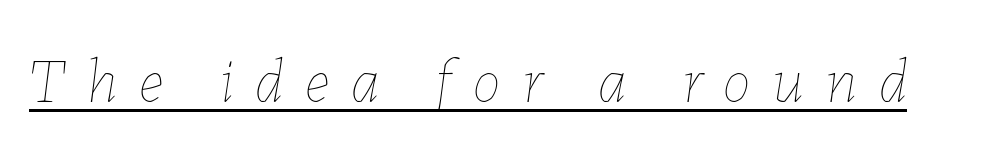
{"italic": "yes", "lean": "right", "slant_degrees": 7, "bold": "no", "weight": "thin", "width": "normal", "stroke_contrast": "low", "x_height": "medium", "monospaced": "no", "underline": "yes", "letter_spacing": "wide", "letter_spacing_em": 0.35, "glyph_px": 63}
